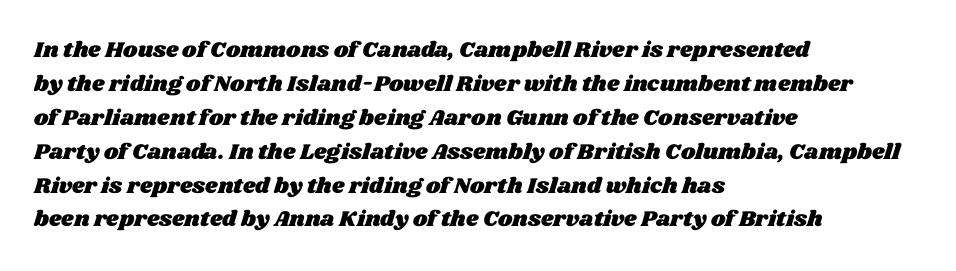
{"underline": "no", "align": "left", "line_spacing": "normal", "line_spacing_ratio": 1.54, "letter_spacing": "normal", "letter_spacing_em": 0.0, "glyph_px": 22}
